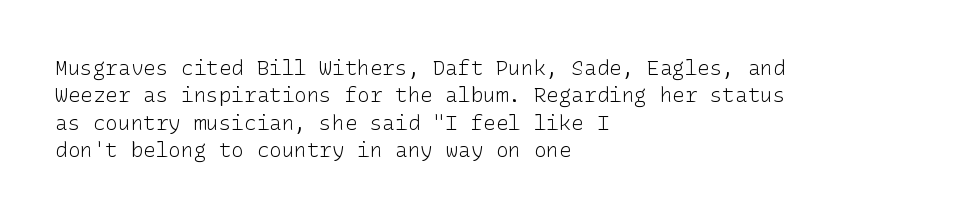
The image shows 21 px text type, upright; set left-aligned, normal line spacing (1.3x), normal letter spacing, not underlined.
